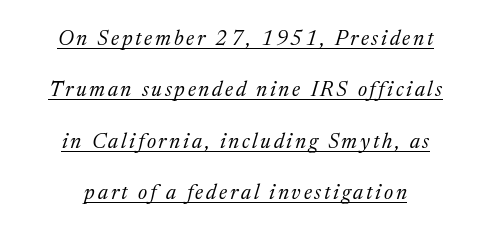
The image shows 21 px text type, italic (leaning right); set centered, loose line spacing (2.45x), underlined.
